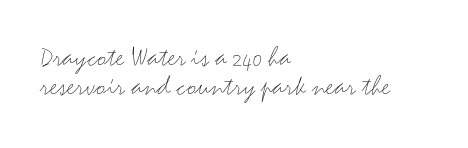
The image shows 29 px light, wide sans-serif type; set left-aligned, tight line spacing (1.01x), normal letter spacing, not underlined; medium stroke contrast and a small x-height.
